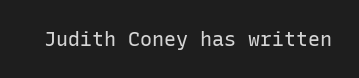
Posture: upright roman. Short note: letters normally spaced. The weight would be labelled regular, book, light, or lighter still. Lines of text with bare space underneath.
